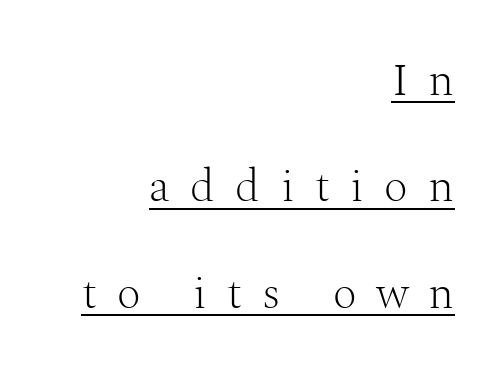
Q: Is the text bold? A: No.
Q: Is the text italic (slanted)? A: No, it is upright.
Q: Is the typeface a serif or a sans-serif typeface? A: Serif.
Q: Is the text underlined? A: Yes.
Q: How is the paragraph aligned? A: Right-aligned.
Q: Is the spacing between letters normal or unusually wide? A: Unusually wide.
Q: Is the spacing between lines tight, normal or loose? A: Loose.
Q: Width (condensed, normal, or wide)? A: Normal.
Q: Stroke contrast? A: Medium.
Q: x-height? A: Medium.
Q: Monospaced? A: No.
